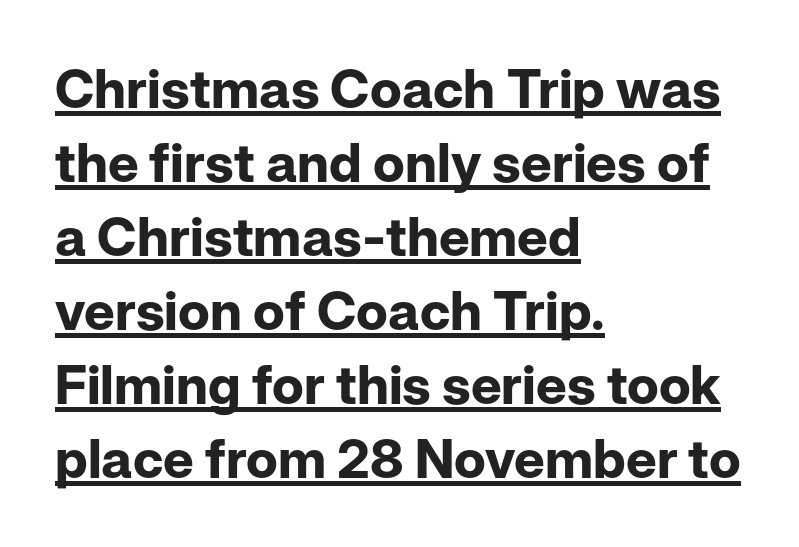
Q: Is the text bold? A: Yes.
Q: Is the text italic (slanted)? A: No, it is upright.
Q: Is the typeface a serif or a sans-serif typeface? A: Sans-serif.
Q: Is the text underlined? A: Yes.
Q: How is the paragraph aligned? A: Left-aligned.
Q: Is the spacing between letters normal or unusually wide? A: Normal.
Q: Is the spacing between lines tight, normal or loose? A: Normal.
Q: Width (condensed, normal, or wide)? A: Normal.
Q: Stroke contrast? A: Low.
Q: x-height? A: Medium.
Q: Monospaced? A: No.
